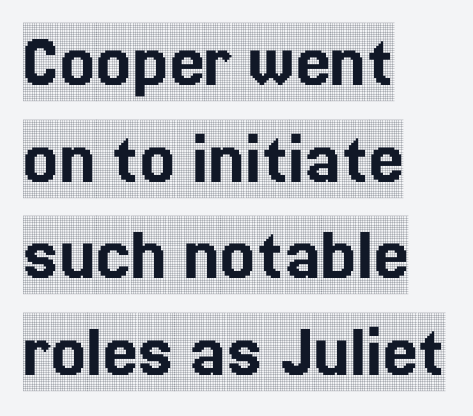
Think of a printed novel: that variable character pitch is what you see here. These lines were composed using upright roman letters. Quick note: underline off. The letters sit at their default tracking, neither squeezed nor spread. Observe the serifs anchoring each vertical stroke in this sample. The paragraph shown leans on its left margin.
